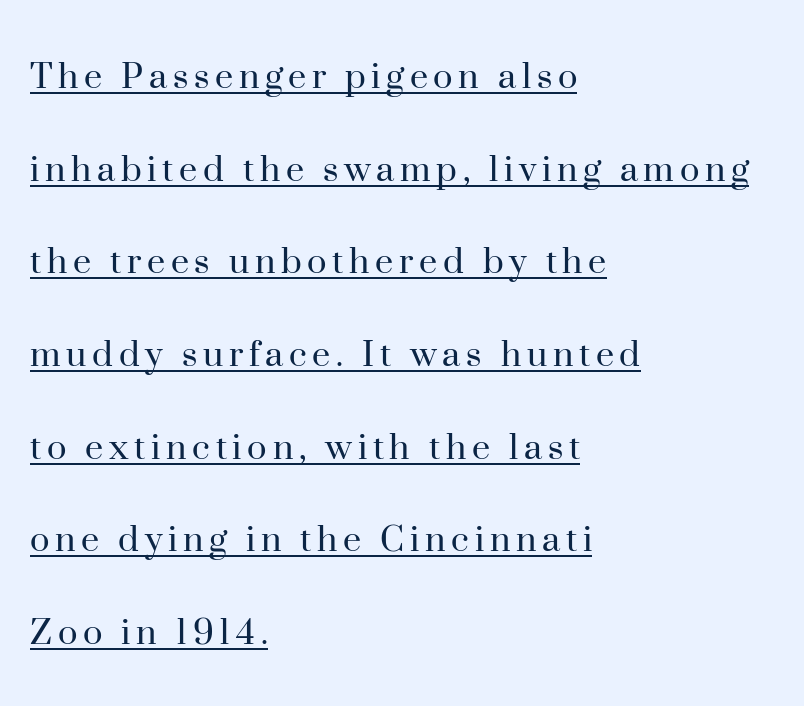
{"serif": "yes", "italic": "no", "bold": "no", "weight": "regular", "width": "normal", "stroke_contrast": "high", "x_height": "small", "monospaced": "no", "underline": "yes", "align": "left", "line_spacing": "loose", "line_spacing_ratio": 2.26, "glyph_px": 41}
